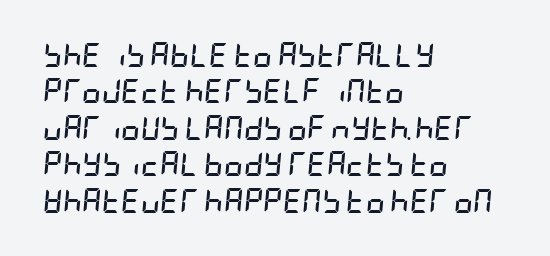
{"italic": "yes", "lean": "right", "slant_degrees": 5, "bold": "yes", "underline": "no", "align": "left", "line_spacing": "normal", "line_spacing_ratio": 1.52, "letter_spacing": "normal", "letter_spacing_em": 0.0, "glyph_px": 24}
